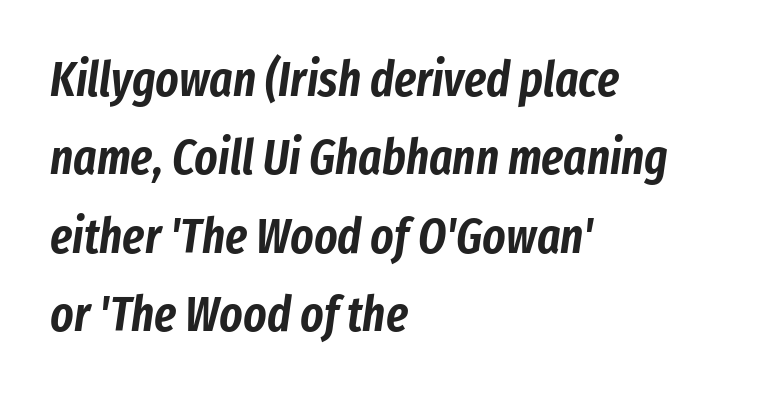
{"italic": "yes", "lean": "right", "slant_degrees": 8, "width": "condensed", "stroke_contrast": "low", "x_height": "medium", "monospaced": "no", "underline": "no", "align": "left", "line_spacing": "normal", "line_spacing_ratio": 1.6, "letter_spacing": "normal", "letter_spacing_em": 0.0, "glyph_px": 49}
